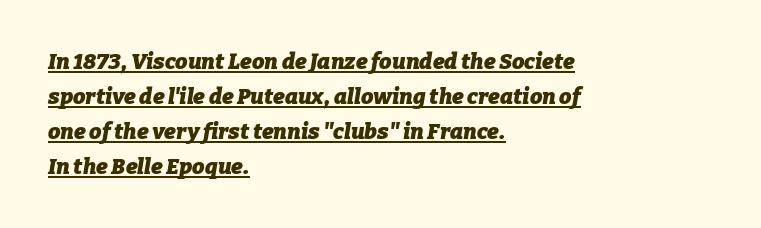
A classic flush-left, rag-right setting is used for this passage. The specimen includes a rule beneath the text block's lines. A typesetter would call this leading conventional body-copy spacing. A typesetter would call this zero additional tracking.
